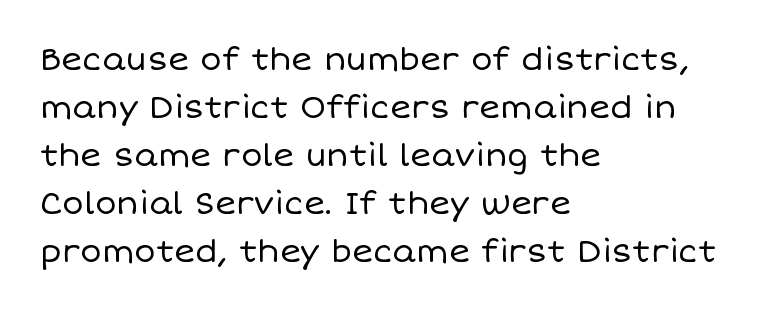
The weight tops out at a normal text grade. Posture: straight, roman, zero tilt. Do the characters align in a grid? No, the font is proportional. Nobody touched the tracking dial on this one. The passage is arranged the way most books set body copy — flush left.
